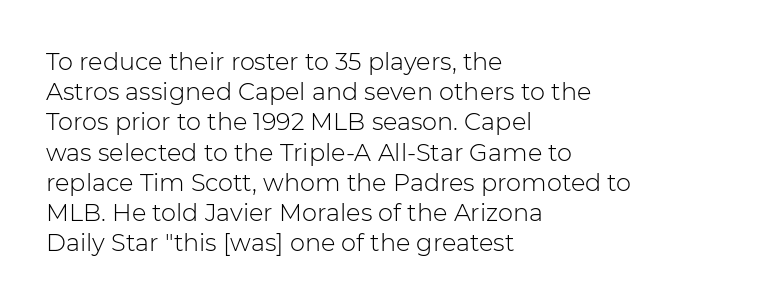
Q: Is the text bold? A: No.
Q: Is the text italic (slanted)? A: No, it is upright.
Q: Is the text underlined? A: No.
Q: How is the paragraph aligned? A: Left-aligned.
Q: Is the spacing between letters normal or unusually wide? A: Normal.
Q: Is the spacing between lines tight, normal or loose? A: Normal.
